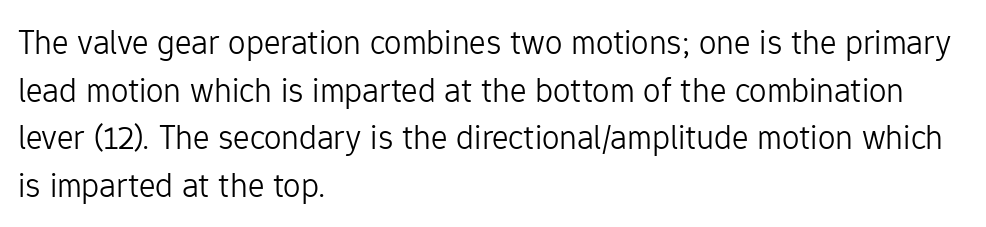
{"serif": "no", "italic": "no", "bold": "no", "weight": "light", "width": "normal", "stroke_contrast": "low", "x_height": "medium", "monospaced": "no", "underline": "no", "align": "left", "line_spacing": "normal", "line_spacing_ratio": 1.36, "letter_spacing": "normal", "letter_spacing_em": 0.0, "glyph_px": 35}
